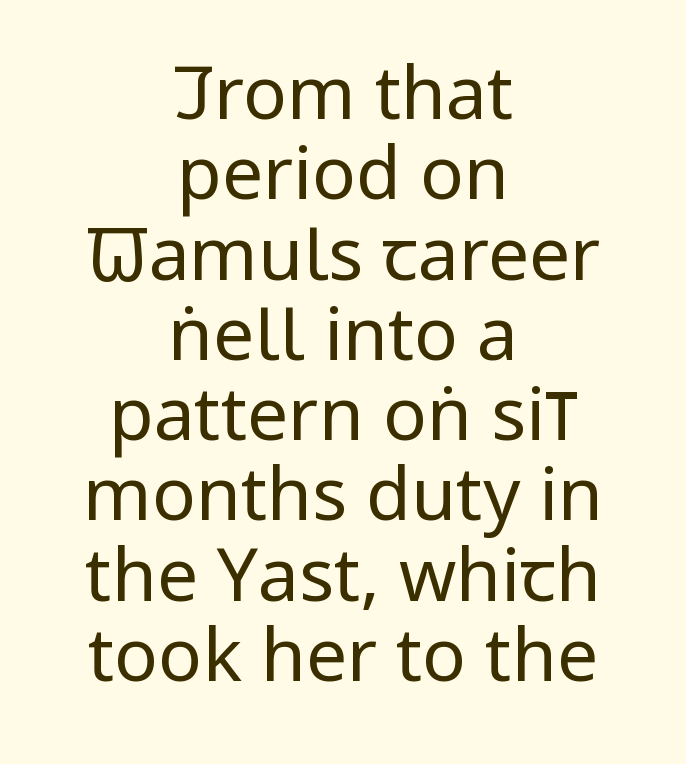
Q: Is the text bold? A: No.
Q: Is the text italic (slanted)? A: No, it is upright.
Q: Is the typeface a serif or a sans-serif typeface? A: Sans-serif.
Q: Is the text underlined? A: No.
Q: How is the paragraph aligned? A: Centered.
Q: Is the spacing between letters normal or unusually wide? A: Normal.
Q: Is the spacing between lines tight, normal or loose? A: Tight.
Q: Width (condensed, normal, or wide)? A: Condensed.
Q: Stroke contrast? A: Low.
Q: x-height? A: Large.
Q: Monospaced? A: No.
